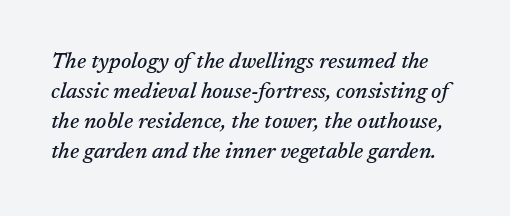
The image shows 22 px text type, italic (leaning right); set normal line spacing (1.37x), normal letter spacing, not underlined.
